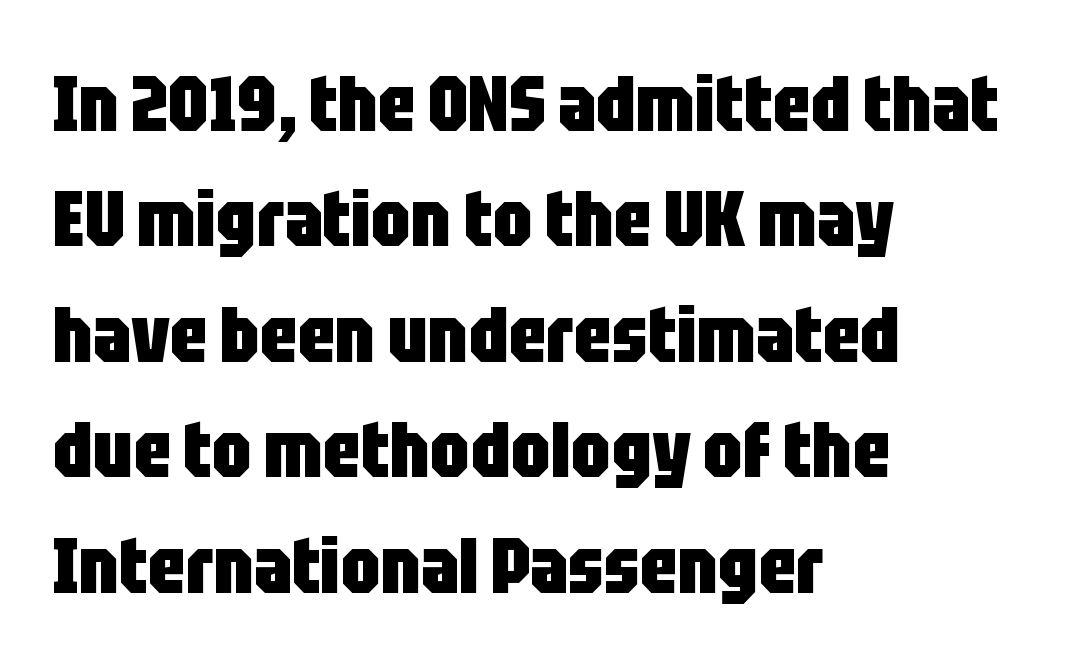
{"serif": "no", "italic": "no", "bold": "yes", "weight": "heavy", "width": "condensed", "stroke_contrast": "low", "x_height": "large", "monospaced": "no", "underline": "no", "align": "left", "line_spacing": "normal", "line_spacing_ratio": 1.48, "letter_spacing": "normal", "letter_spacing_em": 0.0, "glyph_px": 78}
